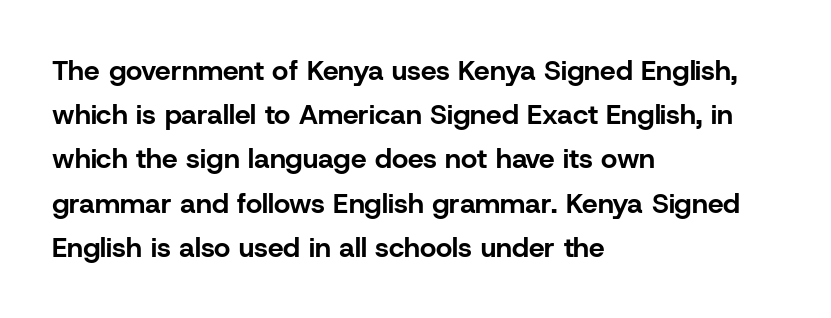
The image shows 28 px bold sans-serif type, upright; set left-aligned, normal line spacing (1.58x), normal letter spacing, not underlined; low stroke contrast and a medium x-height.
